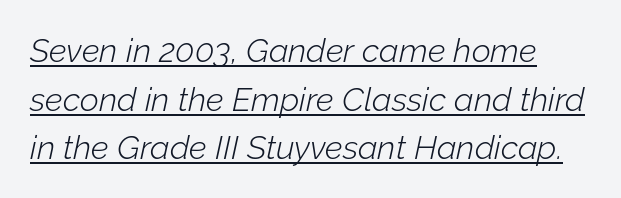
Q: Is the text bold? A: No.
Q: Is the text italic (slanted)? A: Yes, it leans right by about 12 degrees.
Q: Is the text underlined? A: Yes.
Q: Is the spacing between letters normal or unusually wide? A: Normal.
Q: Is the spacing between lines tight, normal or loose? A: Normal.
Q: Width (condensed, normal, or wide)? A: Normal.
Q: Stroke contrast? A: Low.
Q: x-height? A: Medium.
Q: Monospaced? A: No.
